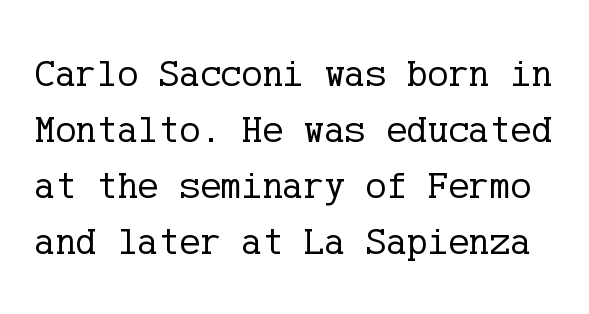
{"serif": "yes", "italic": "no", "bold": "no", "weight": "regular", "width": "normal", "stroke_contrast": "low", "x_height": "medium", "underline": "no", "line_spacing": "normal", "line_spacing_ratio": 1.44, "letter_spacing": "normal", "letter_spacing_em": 0.0, "glyph_px": 39}
